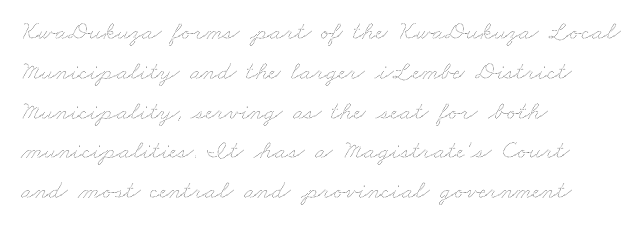
The image shows 26 px text type; set left-aligned, normal line spacing (1.53x), normal letter spacing, not underlined.
